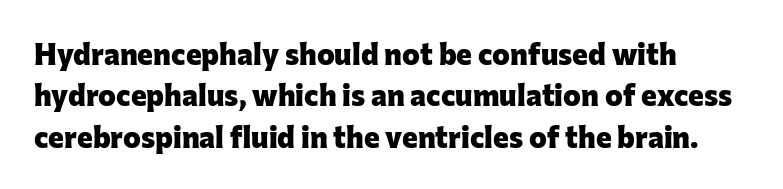
Q: Is the text bold? A: Yes.
Q: Is the text italic (slanted)? A: No, it is upright.
Q: Is the typeface a serif or a sans-serif typeface? A: Sans-serif.
Q: Is the text underlined? A: No.
Q: How is the paragraph aligned? A: Left-aligned.
Q: Is the spacing between letters normal or unusually wide? A: Normal.
Q: Is the spacing between lines tight, normal or loose? A: Normal.
Q: Width (condensed, normal, or wide)? A: Normal.
Q: Stroke contrast? A: Low.
Q: x-height? A: Medium.
Q: Monospaced? A: No.
